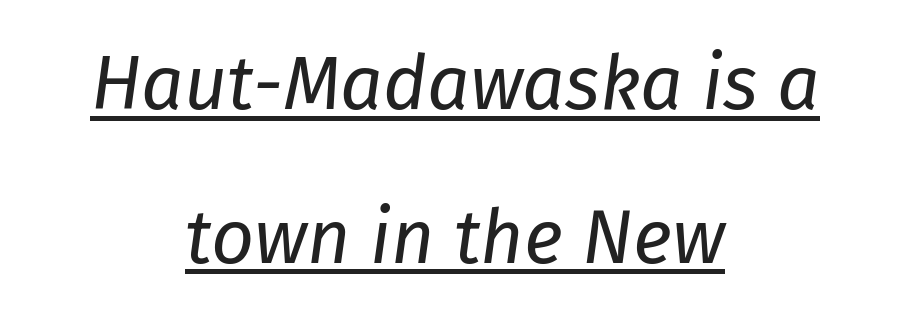
Q: Is the text bold? A: No.
Q: Is the text italic (slanted)? A: Yes, it leans right by about 8 degrees.
Q: Is the text underlined? A: Yes.
Q: How is the paragraph aligned? A: Centered.
Q: Is the spacing between letters normal or unusually wide? A: Normal.
Q: Is the spacing between lines tight, normal or loose? A: Loose.
Q: Width (condensed, normal, or wide)? A: Normal.
Q: Stroke contrast? A: Low.
Q: x-height? A: Medium.
Q: Monospaced? A: No.
